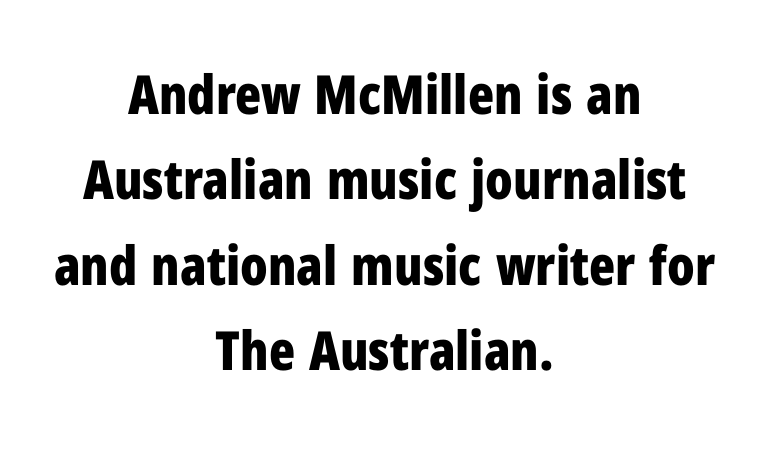
Q: Is the text bold? A: Yes.
Q: Is the text italic (slanted)? A: No, it is upright.
Q: Is the typeface a serif or a sans-serif typeface? A: Sans-serif.
Q: Is the text underlined? A: No.
Q: How is the paragraph aligned? A: Centered.
Q: Is the spacing between letters normal or unusually wide? A: Normal.
Q: Is the spacing between lines tight, normal or loose? A: Normal.
Q: Width (condensed, normal, or wide)? A: Condensed.
Q: Stroke contrast? A: Low.
Q: x-height? A: Medium.
Q: Monospaced? A: No.
